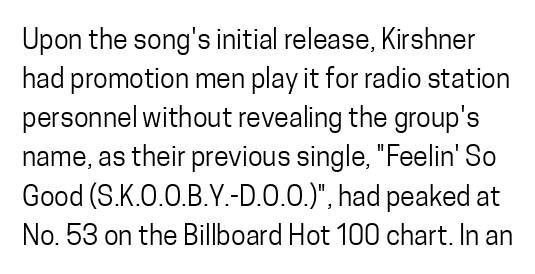
The cut favours lightness, reaching ordinary text weight at its darkest. Posture: straight, roman, zero tilt. The area under the type is left untouched. Regarding leading, the lines here are spaced in the standard way.
